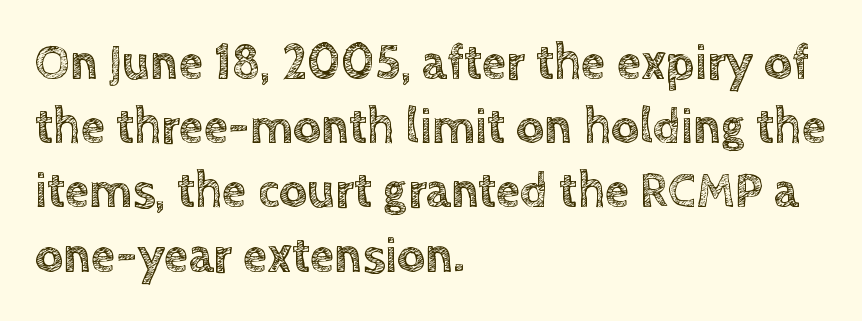
Interline gaps are of average width in this sample. Look at the tracking — it's just the regular setting, nothing added. Style check: upright. Short and long lines alike share a common starting point at left. Proportional: the letters do not fall into vertical columns. The gap between lines stays unmarked.
